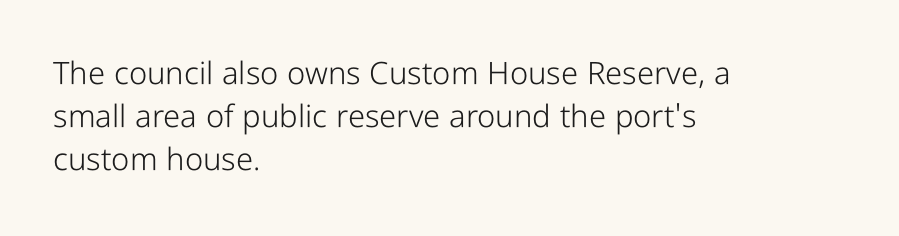
{"serif": "no", "italic": "no", "bold": "no", "weight": "light", "width": "condensed", "stroke_contrast": "low", "x_height": "medium", "monospaced": "no", "underline": "no", "align": "left", "line_spacing": "normal", "line_spacing_ratio": 1.38, "letter_spacing": "normal", "letter_spacing_em": 0.0, "glyph_px": 31}
